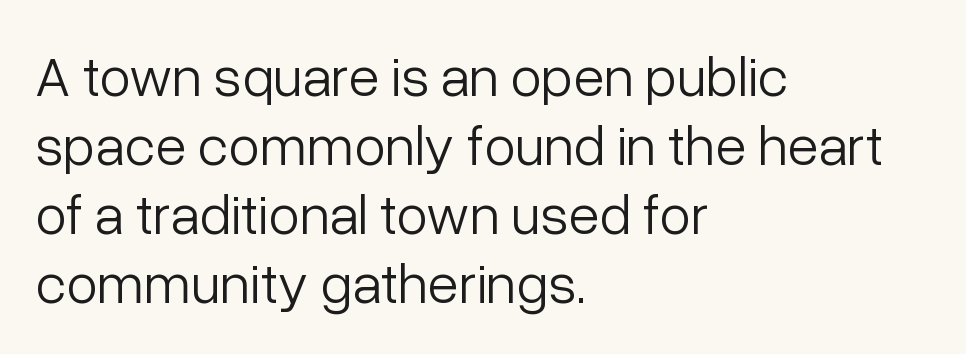
Q: Is the text bold? A: No.
Q: Is the text italic (slanted)? A: No, it is upright.
Q: Is the typeface a serif or a sans-serif typeface? A: Sans-serif.
Q: Is the text underlined? A: No.
Q: How is the paragraph aligned? A: Left-aligned.
Q: Is the spacing between letters normal or unusually wide? A: Normal.
Q: Width (condensed, normal, or wide)? A: Normal.
Q: Stroke contrast? A: Low.
Q: x-height? A: Medium.
Q: Monospaced? A: No.
